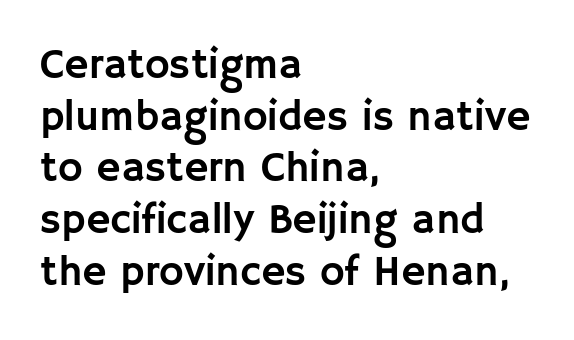
{"serif": "no", "italic": "no", "width": "normal", "stroke_contrast": "low", "x_height": "large", "monospaced": "no", "underline": "no", "align": "left", "line_spacing_ratio": 1.23, "letter_spacing": "normal", "letter_spacing_em": 0.0, "glyph_px": 42}
